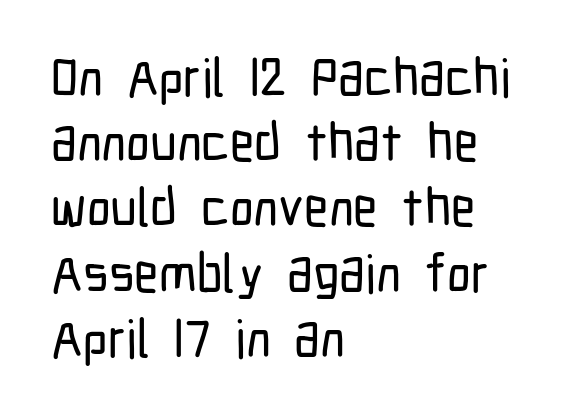
Q: Is the text italic (slanted)? A: No, it is upright.
Q: Is the typeface a serif or a sans-serif typeface? A: Sans-serif.
Q: Is the text underlined? A: No.
Q: How is the paragraph aligned? A: Left-aligned.
Q: Is the spacing between letters normal or unusually wide? A: Normal.
Q: Width (condensed, normal, or wide)? A: Condensed.
Q: Stroke contrast? A: Low.
Q: x-height? A: Medium.
Q: Monospaced? A: No.
